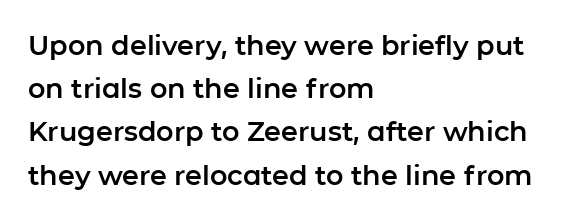
{"italic": "no", "underline": "no", "align": "left", "line_spacing": "normal", "line_spacing_ratio": 1.6, "letter_spacing": "normal", "letter_spacing_em": 0.0, "glyph_px": 27}
